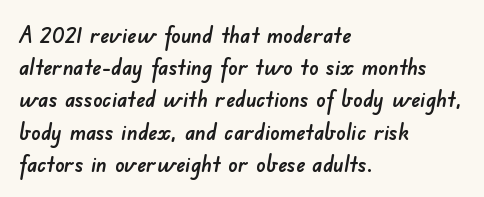
Q: Is the text underlined? A: No.
Q: How is the paragraph aligned? A: Left-aligned.
Q: Is the spacing between letters normal or unusually wide? A: Normal.
Q: Is the spacing between lines tight, normal or loose? A: Normal.
